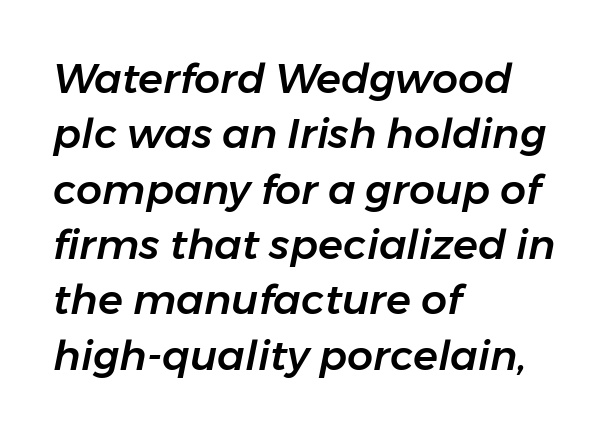
Q: Is the text italic (slanted)? A: Yes, it leans right by about 11 degrees.
Q: Is the text underlined? A: No.
Q: How is the paragraph aligned? A: Left-aligned.
Q: Is the spacing between letters normal or unusually wide? A: Normal.
Q: Is the spacing between lines tight, normal or loose? A: Normal.
Q: Width (condensed, normal, or wide)? A: Normal.
Q: Stroke contrast? A: Low.
Q: x-height? A: Medium.
Q: Monospaced? A: No.
